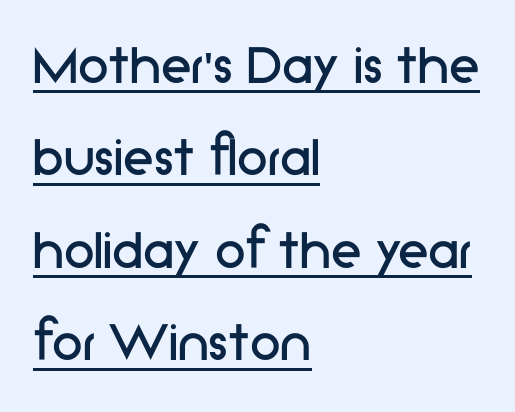
{"serif": "no", "italic": "no", "bold": "no", "weight": "regular", "width": "normal", "stroke_contrast": "low", "x_height": "medium", "monospaced": "no", "underline": "yes", "align": "left", "line_spacing": "normal", "line_spacing_ratio": 1.49, "letter_spacing": "normal", "letter_spacing_em": 0.0, "glyph_px": 62}
